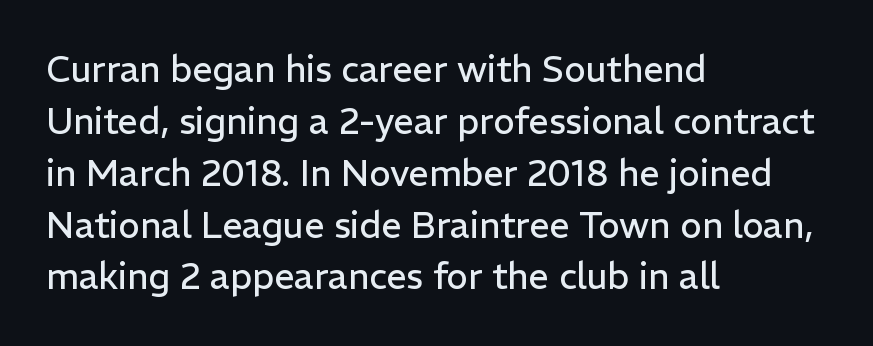
The image shows 36 px regular-weight sans-serif type, upright; set left-aligned, normal line spacing (1.44x), normal letter spacing, not underlined; low stroke contrast and a medium x-height.
